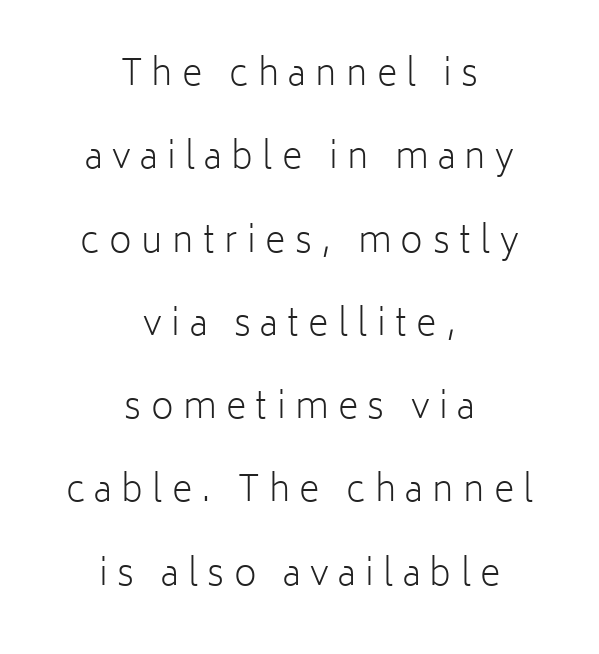
Here the designer chose a conventional face with non-uniform glyph widths. The space beneath each line is pristine and unruled. The passage shown is not bold in any degree. The designer dialed line spacing up above the default. One-word summary of the alignment: center.
